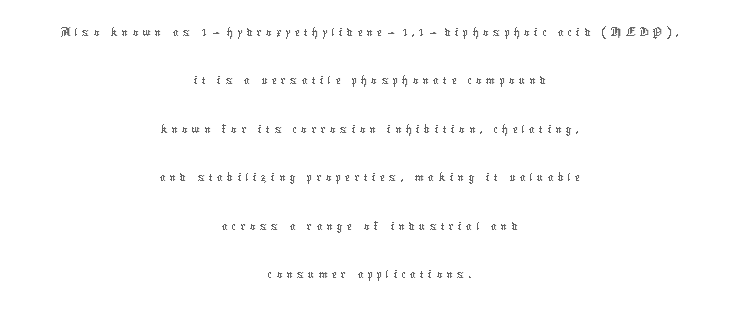
Q: Is the text bold? A: No.
Q: Is the text italic (slanted)? A: No, it is upright.
Q: Is the text underlined? A: No.
Q: How is the paragraph aligned? A: Centered.
Q: Is the spacing between lines tight, normal or loose? A: Normal.
Q: Width (condensed, normal, or wide)? A: Normal.
Q: Stroke contrast? A: Low.
Q: x-height? A: Medium.
Q: Monospaced? A: No.
